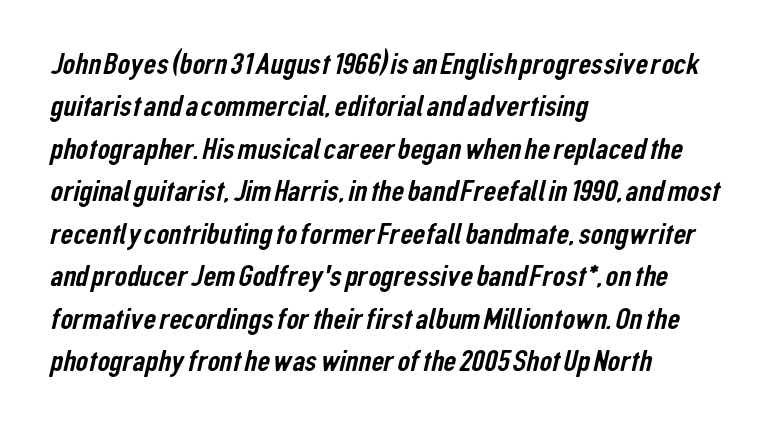
{"serif": "no", "width": "condensed", "stroke_contrast": "low", "x_height": "medium", "monospaced": "no", "underline": "no", "align": "left", "line_spacing": "normal", "line_spacing_ratio": 1.37, "letter_spacing": "normal", "letter_spacing_em": 0.0, "glyph_px": 31}
